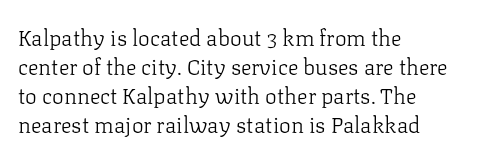
{"italic": "no", "bold": "no", "underline": "no", "align": "left", "line_spacing": "normal", "line_spacing_ratio": 1.32, "letter_spacing": "normal", "letter_spacing_em": 0.0, "glyph_px": 22}
